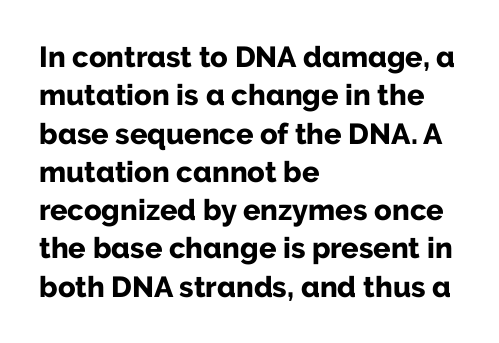
{"serif": "no", "italic": "no", "bold": "yes", "weight": "bold", "width": "normal", "stroke_contrast": "low", "x_height": "medium", "monospaced": "no", "underline": "no", "align": "left", "line_spacing": "normal", "line_spacing_ratio": 1.32, "letter_spacing": "normal", "letter_spacing_em": 0.0, "glyph_px": 29}
